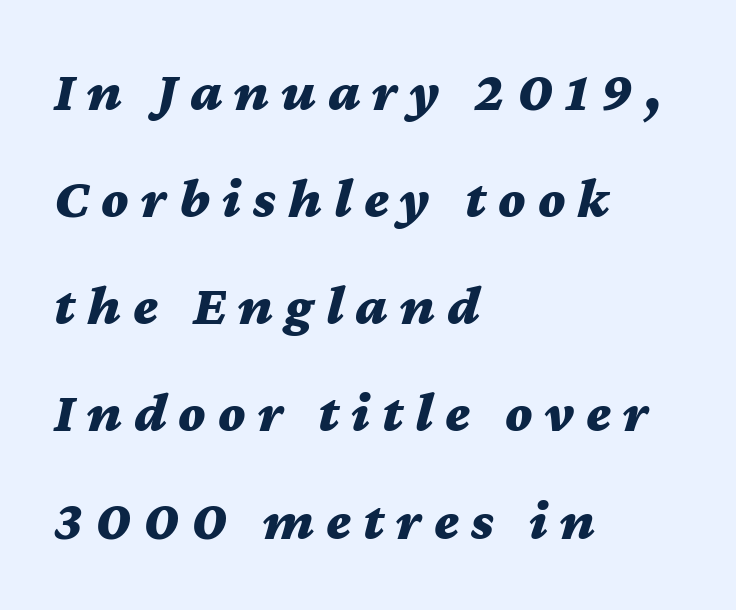
Note the varied advance widths — an 'i' is clearly narrower than an 'm'. Caption: bold face, heavy strokes. One-word summary of the alignment: left. Quick note: underline off. The line texture is sparse and dotted thanks to wide tracking.
